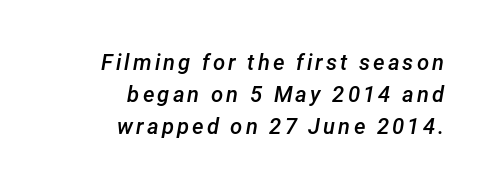
{"italic": "yes", "lean": "right", "slant_degrees": 12, "bold": "semi", "underline": "no", "align": "right", "line_spacing": "normal", "line_spacing_ratio": 1.45, "glyph_px": 22}
